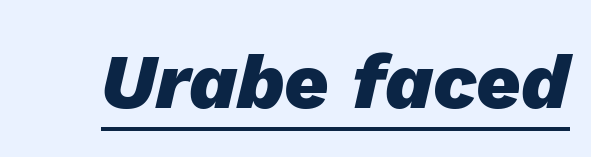
The image shows 77 px heavy type, italic (leaning right); set normal letter spacing, underlined; low stroke contrast and a medium x-height.
